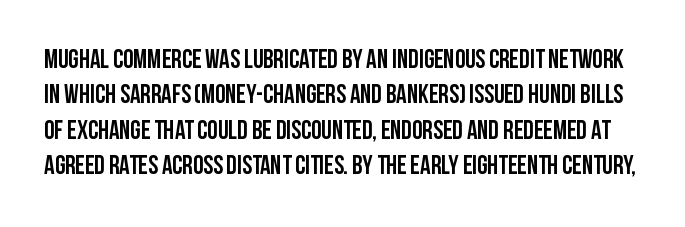
{"italic": "no", "underline": "no", "line_spacing": "normal", "line_spacing_ratio": 1.36, "letter_spacing": "normal", "letter_spacing_em": 0.0, "glyph_px": 26}
